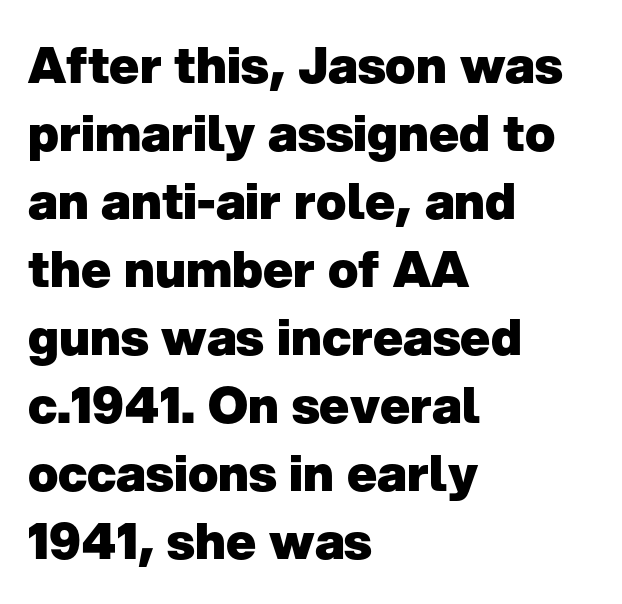
In CSS terms this would be text-align: left. How are the letters spaced? Ordinarily, with no added tracking. Here the designer chose a conventional face with non-uniform glyph widths. The text was rendered using a sans face with plain stroke endings. The letters are bold, with thick, heavy strokes.
